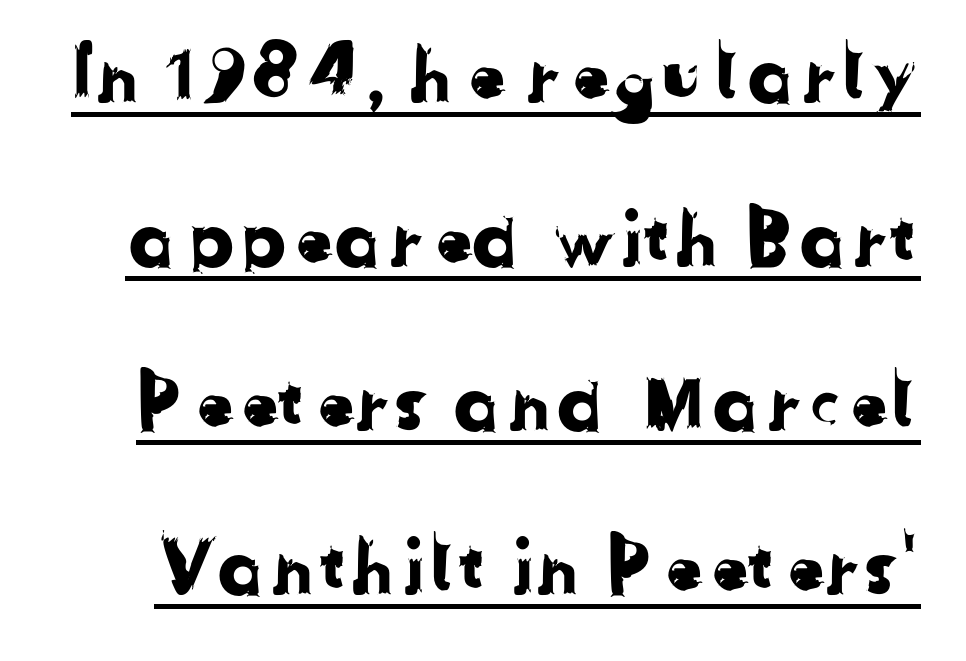
{"serif": "no", "width": "normal", "stroke_contrast": "low", "x_height": "medium", "monospaced": "no", "underline": "yes", "line_spacing": "loose", "line_spacing_ratio": 2.16, "letter_spacing": "normal", "letter_spacing_em": 0.0, "glyph_px": 76}
